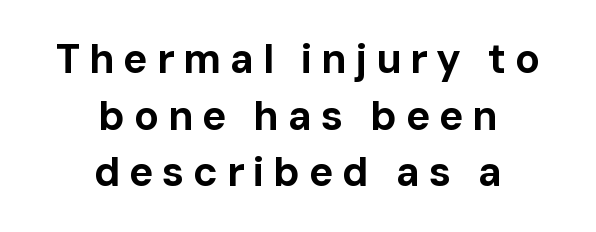
The passage shown stacks its lines at a standard gap. Descenders hang freely into open space. Here the designer chose a conventional face with non-uniform glyph widths. The lettering holds an erect, upright posture throughout. Which margin do the lines hug? Neither — every line sits in the middle.
